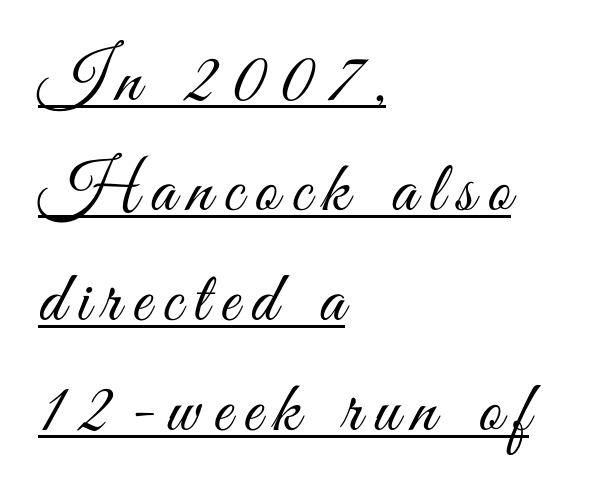
{"serif": "no", "bold": "no", "weight": "light", "width": "condensed", "stroke_contrast": "medium", "x_height": "small", "monospaced": "no", "underline": "yes", "align": "left", "line_spacing": "normal", "line_spacing_ratio": 1.53, "glyph_px": 72}
